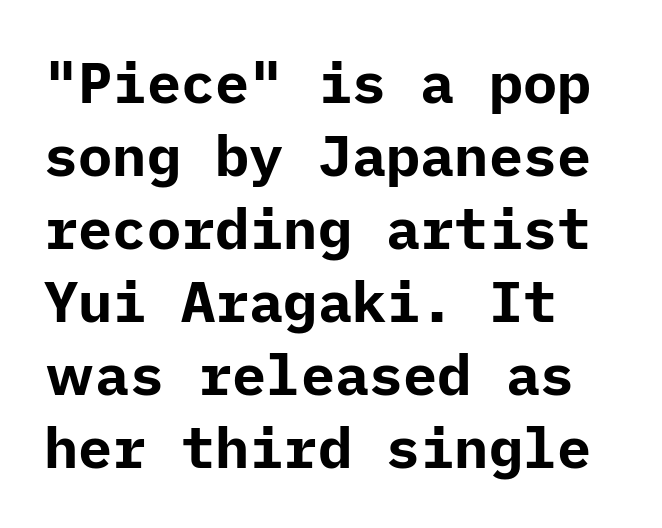
Regular leading. The letters sit at their default tracking, neither squeezed nor spread. The lines are quadded left. Unmarked baselines from the first word to the last.
